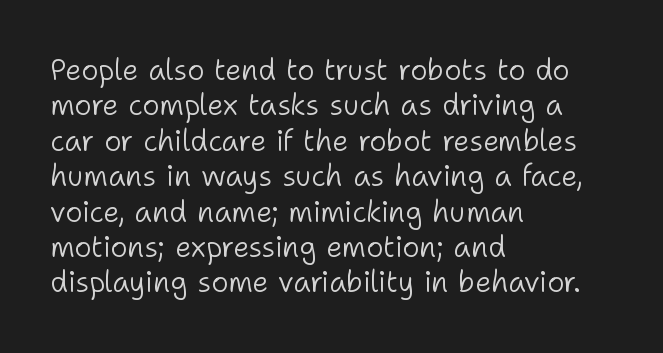
Q: Is the text bold? A: No.
Q: Is the text italic (slanted)? A: No, it is upright.
Q: Is the typeface a serif or a sans-serif typeface? A: Sans-serif.
Q: Is the text underlined? A: No.
Q: How is the paragraph aligned? A: Left-aligned.
Q: Is the spacing between letters normal or unusually wide? A: Normal.
Q: Width (condensed, normal, or wide)? A: Normal.
Q: Stroke contrast? A: Low.
Q: x-height? A: Medium.
Q: Monospaced? A: No.
